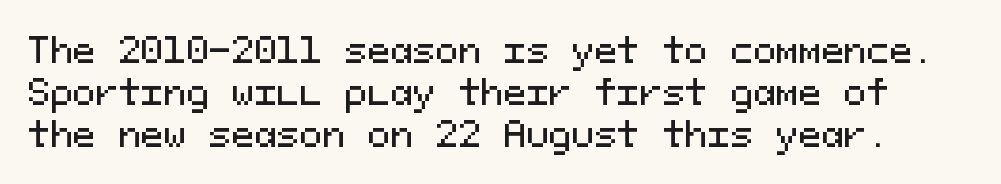
Letterform terminals end flat and unadorned throughout the passage. Every character sits straight up, as roman type does. Tracking value appears to be zero — textbook default spacing. A typesetter would call this monospace, since all characters share one set width. The string is rendered with underlining switched off.
